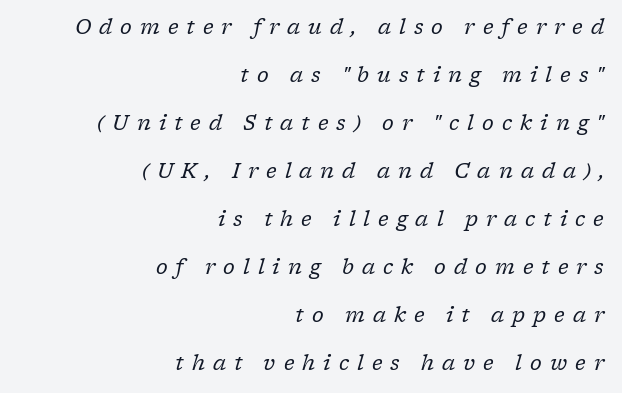
What's the leading like? Stretched, with rows far apart. Loose tracking; the words dissolve into strings of separated letters. Which margin do the lines hug? The right one — the left edge is uneven. Posture: slanted. No word sits above an underline. Is this a heavy cut? Hardly; it is regular or lighter.
